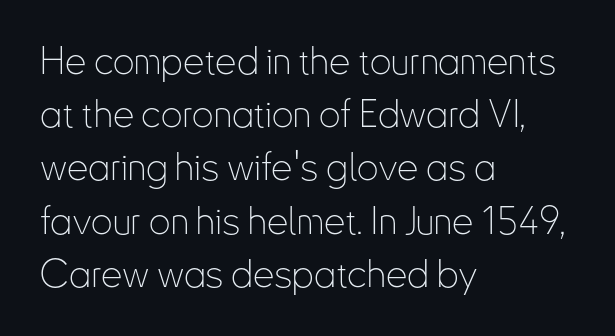
This rendering features lettering with no underline. The line texture is even and compact thanks to regular tracking. Are there feet on the stems? There aren't — it's a sans. Baseline-to-baseline distance is the conventional proportion of letter height. On a weight scale, this lands at 450 or below.
